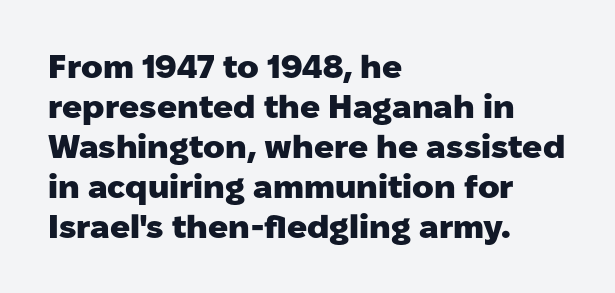
Ascenders rise straight up at ninety degrees. The paragraph shown leans on its left margin. Emphasis by weight is at full strength: bold. Underline: absent. I'd call this a sans setting — the letters go barefoot. The passage shown is typed in a proportional face where columns would drift.
